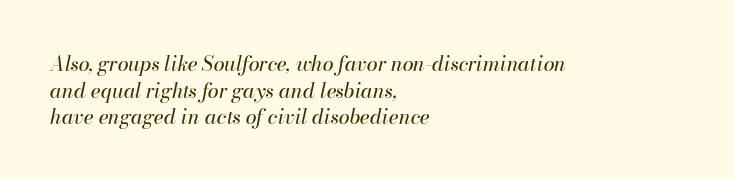
The image shows 20 px text type, italic (leaning right); set left-aligned, normal line spacing (1.33x), normal letter spacing, not underlined.
